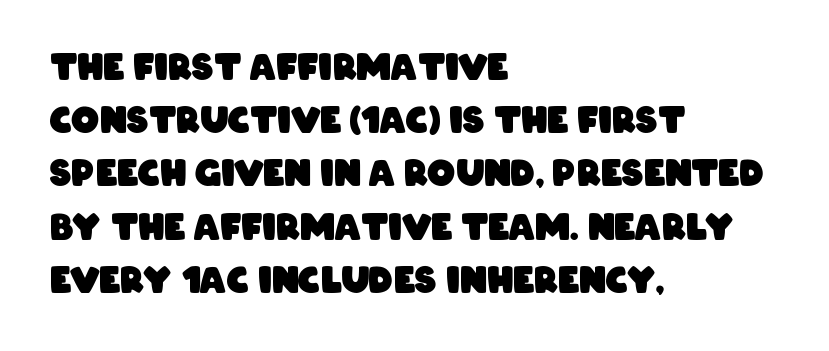
Q: Is the text bold? A: Yes.
Q: Is the typeface a serif or a sans-serif typeface? A: Sans-serif.
Q: Is the text underlined? A: No.
Q: How is the paragraph aligned? A: Left-aligned.
Q: Is the spacing between letters normal or unusually wide? A: Normal.
Q: Is the spacing between lines tight, normal or loose? A: Normal.
Q: Width (condensed, normal, or wide)? A: Condensed.
Q: Stroke contrast? A: Low.
Q: x-height? A: Large.
Q: Monospaced? A: No.
